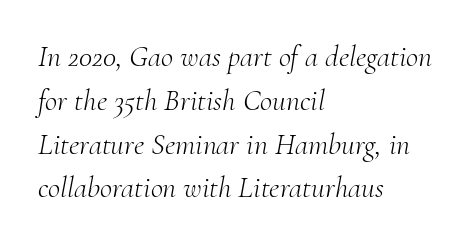
Q: Is the text bold? A: No.
Q: Is the text italic (slanted)? A: Yes, it leans right by about 10 degrees.
Q: Is the typeface a serif or a sans-serif typeface? A: Serif.
Q: Is the text underlined? A: No.
Q: How is the paragraph aligned? A: Left-aligned.
Q: Is the spacing between letters normal or unusually wide? A: Normal.
Q: Is the spacing between lines tight, normal or loose? A: Normal.
Q: Width (condensed, normal, or wide)? A: Normal.
Q: Stroke contrast? A: Medium.
Q: x-height? A: Small.
Q: Monospaced? A: No.
